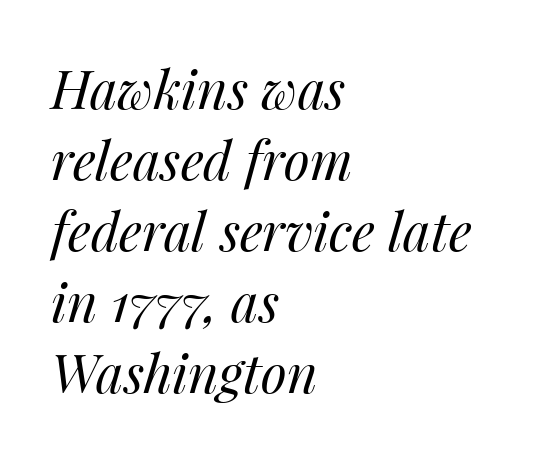
This sample uses plain, unmodified letter spacing. The passage is arranged the way most books set body copy — flush left. Has an underline been added? It has not. This block has exactly the height ordinary leading produces. The face used here is proportionally spaced, like ordinary book or web type. The text carries the slant typical of an italic or oblique font.
